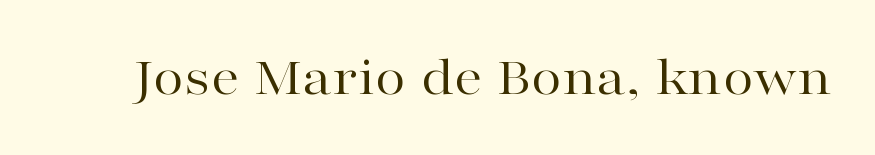
{"serif": "yes", "italic": "no", "bold": "no", "weight": "regular", "width": "wide", "stroke_contrast": "high", "x_height": "medium", "monospaced": "no", "underline": "no", "letter_spacing": "normal", "letter_spacing_em": 0.0, "glyph_px": 57}
